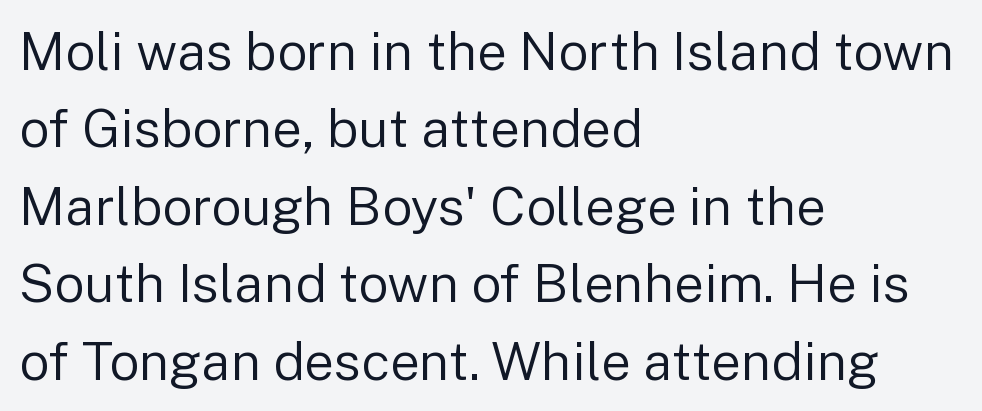
The baseline area is clear. The passage shown is typeset with a sans-serif family. The passage shown is not bold in any degree. These lines are rendered in a variable-pitch font. A classic flush-left, rag-right setting is used for this passage.
